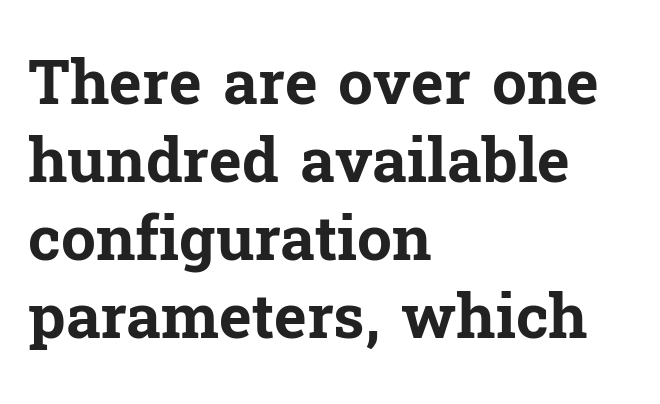
Left-aligned paragraph, ragged on the right. Letterform terminals end in serifs throughout the passage. The lines sit at an ordinary, default distance from one another. Lines of text with bare space underneath.
